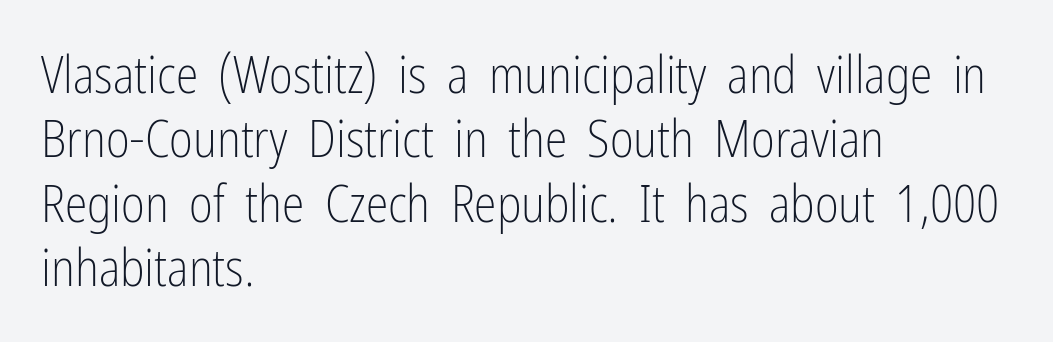
The image shows 51 px light, condensed sans-serif type, upright; set left-aligned, normal line spacing (1.26x), normal letter spacing, not underlined; low stroke contrast and a medium x-height.
